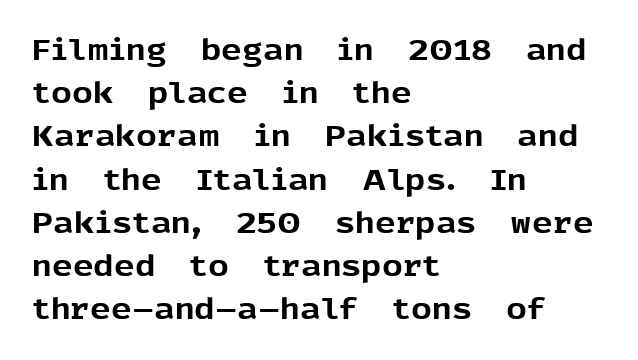
{"serif": "no", "italic": "no", "bold": "yes", "weight": "bold", "width": "normal", "x_height": "medium", "monospaced": "no", "underline": "no", "align": "left", "line_spacing": "normal", "line_spacing_ratio": 1.49, "letter_spacing": "normal", "letter_spacing_em": 0.0, "glyph_px": 29}
